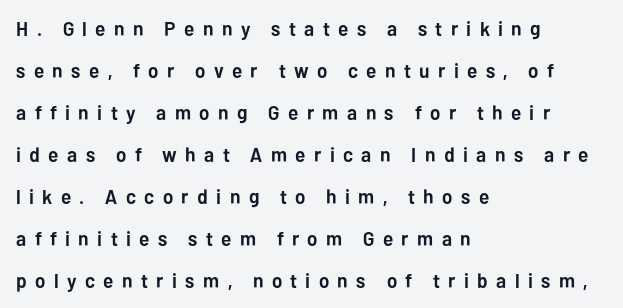
Each line starts at the same left margin while the right side varies. You can tell it's not italic because the verticals are truly vertical. If you measured baseline to baseline, you'd find a long distance. What weight is shown? A full bold with thick strokes. The gap between lines stays unmarked. Tracking value appears strongly positive — letters spread wide.
